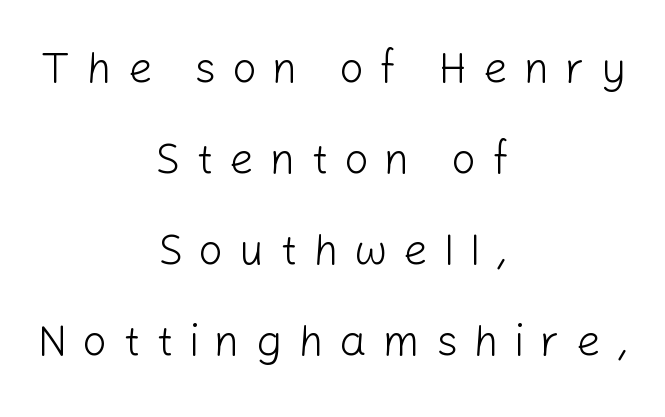
The image shows 43 px light sans-serif type, upright; set centered, loose line spacing (2.12x), unusually wide letter spacing (+0.37 em), not underlined; low stroke contrast and a medium x-height.
